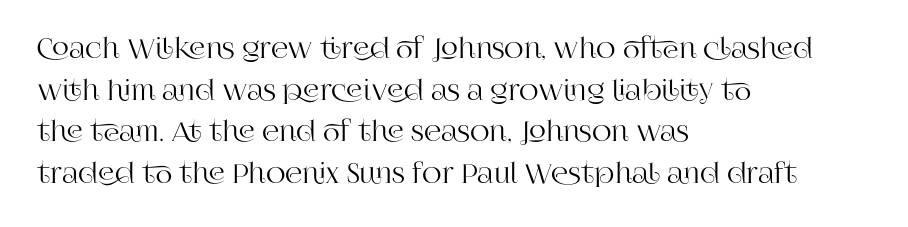
A typesetter would call this zero additional tracking. Line beginnings align vertically; line endings do not. The leading is moderate, giving the passage an even texture. No italicization has been applied; the sample stays upright. This rendering features lettering with no underline.
